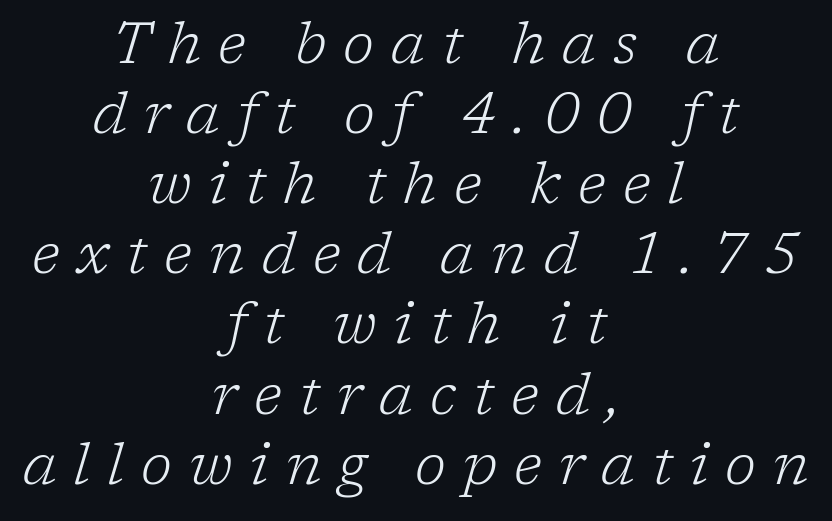
Q: Is the text bold? A: No.
Q: Is the text italic (slanted)? A: Yes, it leans right by about 17 degrees.
Q: Is the typeface a serif or a sans-serif typeface? A: Serif.
Q: Is the text underlined? A: No.
Q: How is the paragraph aligned? A: Centered.
Q: Is the spacing between letters normal or unusually wide? A: Unusually wide.
Q: Width (condensed, normal, or wide)? A: Normal.
Q: Stroke contrast? A: Low.
Q: x-height? A: Medium.
Q: Monospaced? A: No.
